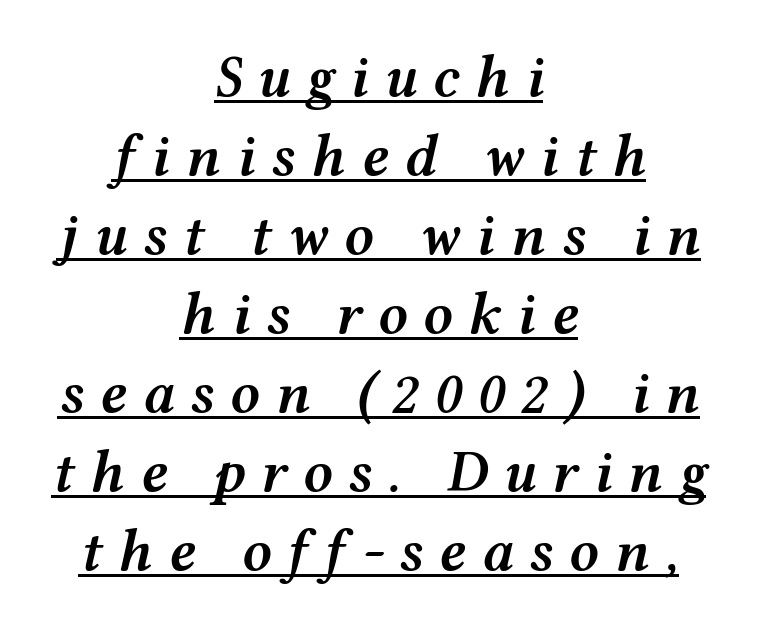
Q: Is the text bold? A: Semi-bold.
Q: Is the text italic (slanted)? A: Yes, it leans right by about 12 degrees.
Q: Is the text underlined? A: Yes.
Q: How is the paragraph aligned? A: Centered.
Q: Is the spacing between letters normal or unusually wide? A: Unusually wide.
Q: Is the spacing between lines tight, normal or loose? A: Normal.
Q: Width (condensed, normal, or wide)? A: Wide.
Q: Stroke contrast? A: Medium.
Q: x-height? A: Medium.
Q: Monospaced? A: No.
